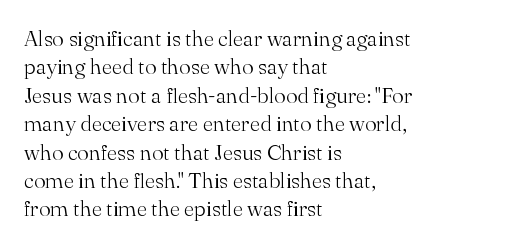
Q: Is the text bold? A: No.
Q: Is the text italic (slanted)? A: No, it is upright.
Q: Is the text underlined? A: No.
Q: How is the paragraph aligned? A: Left-aligned.
Q: Is the spacing between letters normal or unusually wide? A: Normal.
Q: Is the spacing between lines tight, normal or loose? A: Normal.
